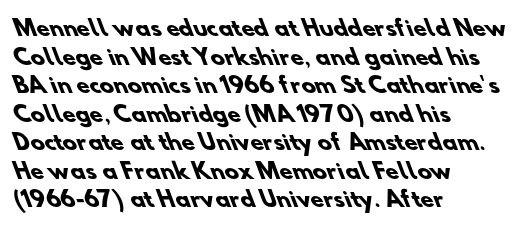
The image shows 21 px bold type; set left-aligned, normal line spacing (1.36x), normal letter spacing, not underlined.
